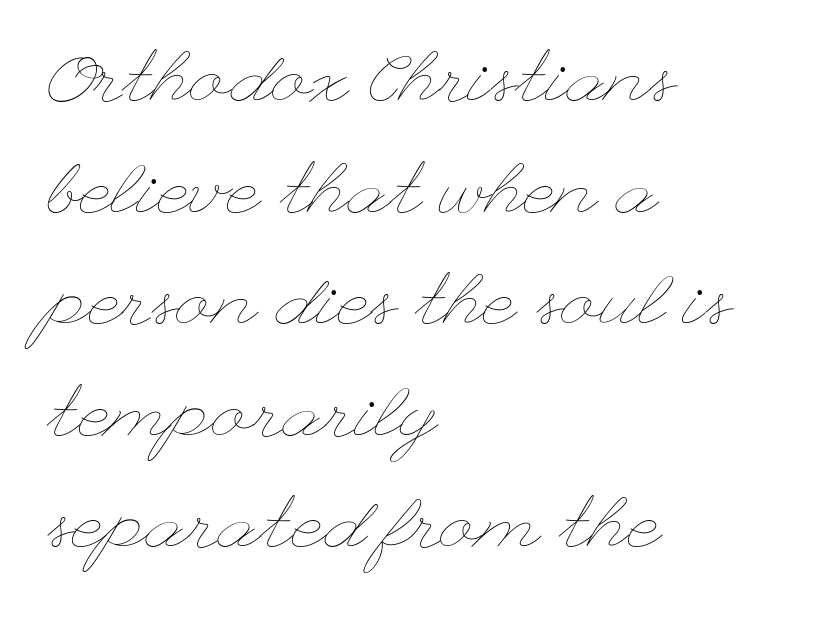
{"bold": "no", "weight": "thin", "width": "wide", "stroke_contrast": "low", "x_height": "small", "underline": "no", "align": "left", "line_spacing": "normal", "line_spacing_ratio": 1.55, "letter_spacing": "normal", "letter_spacing_em": 0.0, "glyph_px": 72}
